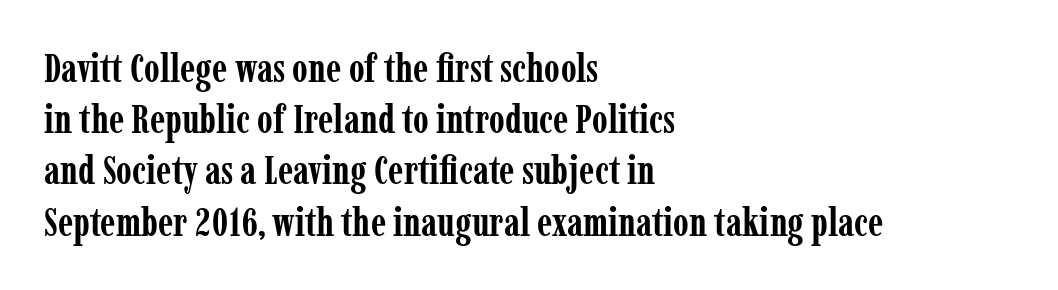
Q: Is the text bold? A: Yes.
Q: Is the text italic (slanted)? A: No, it is upright.
Q: Is the typeface a serif or a sans-serif typeface? A: Serif.
Q: Is the text underlined? A: No.
Q: How is the paragraph aligned? A: Left-aligned.
Q: Is the spacing between letters normal or unusually wide? A: Normal.
Q: Is the spacing between lines tight, normal or loose? A: Normal.
Q: Width (condensed, normal, or wide)? A: Condensed.
Q: Stroke contrast? A: Low.
Q: x-height? A: Medium.
Q: Monospaced? A: No.
